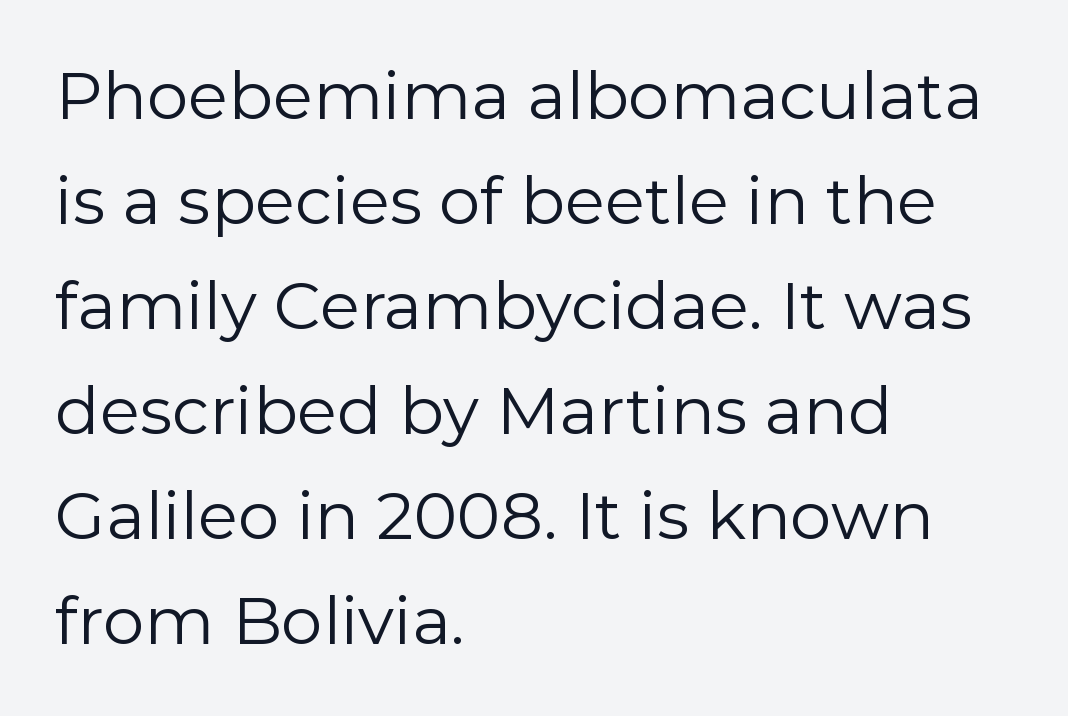
Q: Is the text bold? A: No.
Q: Is the text italic (slanted)? A: No, it is upright.
Q: Is the typeface a serif or a sans-serif typeface? A: Sans-serif.
Q: Is the text underlined? A: No.
Q: How is the paragraph aligned? A: Left-aligned.
Q: Is the spacing between letters normal or unusually wide? A: Normal.
Q: Is the spacing between lines tight, normal or loose? A: Normal.
Q: Width (condensed, normal, or wide)? A: Normal.
Q: Stroke contrast? A: Low.
Q: x-height? A: Medium.
Q: Monospaced? A: No.
